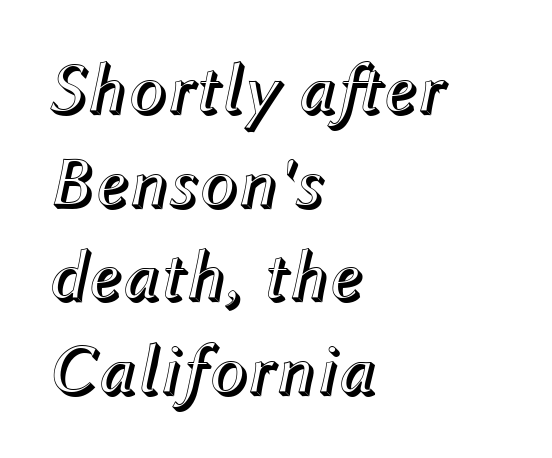
The image shows 71 px text type, italic (leaning right); set left-aligned, normal line spacing (1.32x), normal letter spacing, not underlined; a medium x-height.
